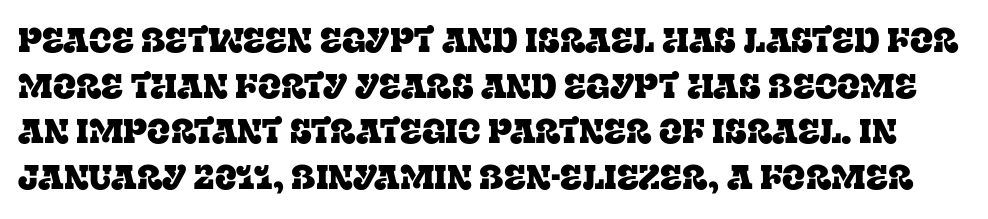
{"serif": "yes", "italic": "no", "width": "normal", "stroke_contrast": "low", "x_height": "large", "monospaced": "no", "underline": "no", "line_spacing": "normal", "line_spacing_ratio": 1.34, "letter_spacing": "normal", "letter_spacing_em": 0.0, "glyph_px": 34}
